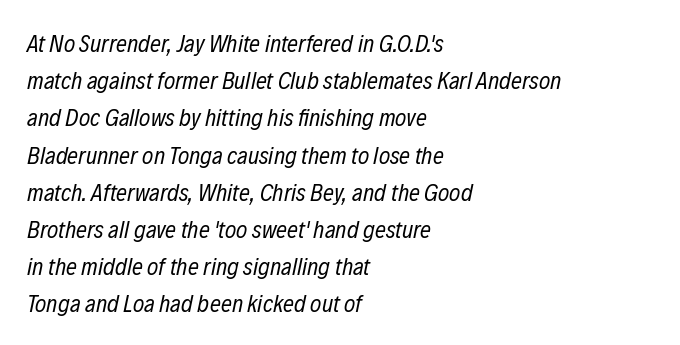
The image shows 24 px text type, italic (leaning right); set left-aligned, normal line spacing (1.55x), normal letter spacing, not underlined.
